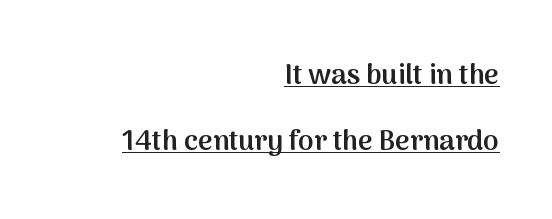
{"serif": "no", "italic": "no", "bold": "semi", "weight": "semibold", "width": "normal", "stroke_contrast": "medium", "x_height": "medium", "monospaced": "no", "underline": "yes", "align": "right", "line_spacing": "loose", "line_spacing_ratio": 2.34, "letter_spacing": "normal", "letter_spacing_em": 0.0, "glyph_px": 28}
